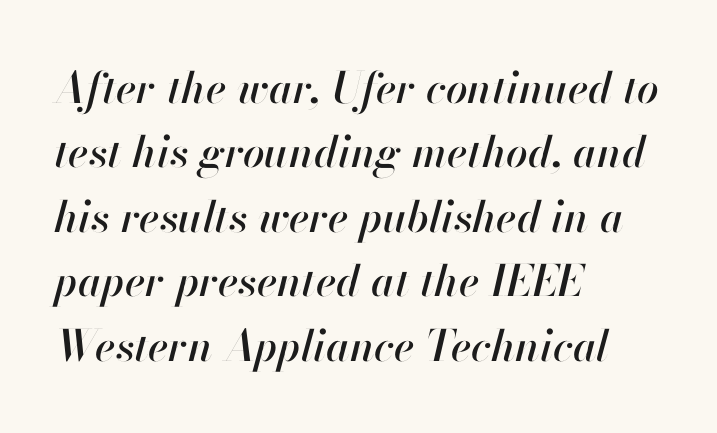
Q: Is the text italic (slanted)? A: Yes, it leans right by about 13 degrees.
Q: Is the text underlined? A: No.
Q: How is the paragraph aligned? A: Left-aligned.
Q: Is the spacing between letters normal or unusually wide? A: Normal.
Q: Is the spacing between lines tight, normal or loose? A: Normal.
Q: Width (condensed, normal, or wide)? A: Normal.
Q: Stroke contrast? A: High.
Q: x-height? A: Small.
Q: Monospaced? A: No.
